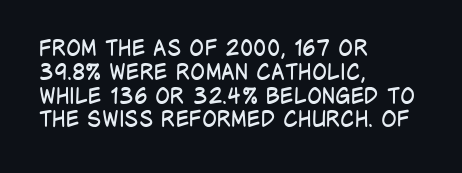
The image shows 22 px text type, upright; set left-aligned, tight line spacing (1.08x), normal letter spacing, not underlined.
